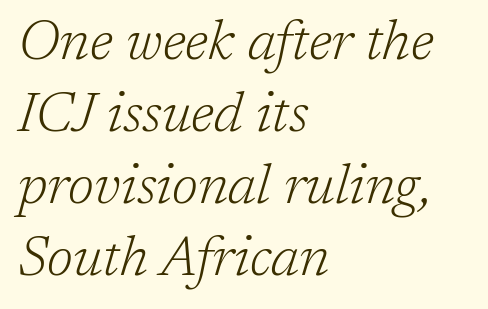
The image shows 55 px light serif type, italic (leaning right); set left-aligned, normal line spacing (1.31x), normal letter spacing, not underlined; low stroke contrast and a medium x-height.
